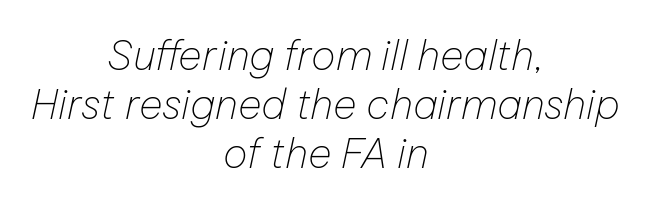
Q: Is the text bold? A: No.
Q: Is the text italic (slanted)? A: Yes, it leans right by about 12 degrees.
Q: Is the text underlined? A: No.
Q: How is the paragraph aligned? A: Centered.
Q: Is the spacing between letters normal or unusually wide? A: Normal.
Q: Width (condensed, normal, or wide)? A: Normal.
Q: Stroke contrast? A: Low.
Q: x-height? A: Medium.
Q: Monospaced? A: No.
